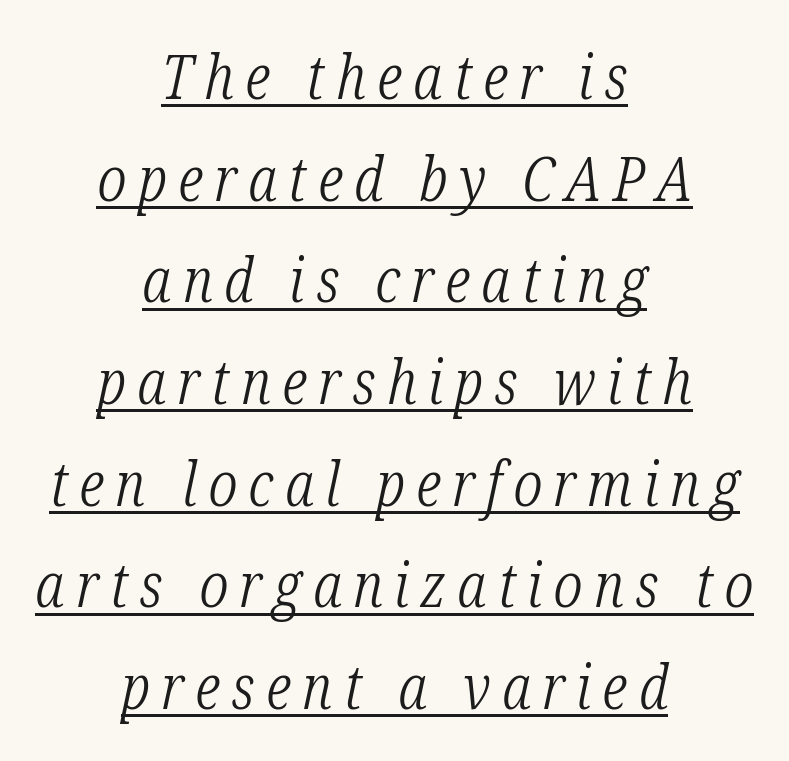
Q: Is the text bold? A: No.
Q: Is the text italic (slanted)? A: Yes, it leans right by about 12 degrees.
Q: Is the typeface a serif or a sans-serif typeface? A: Serif.
Q: Is the text underlined? A: Yes.
Q: How is the paragraph aligned? A: Centered.
Q: Is the spacing between lines tight, normal or loose? A: Normal.
Q: Width (condensed, normal, or wide)? A: Condensed.
Q: Stroke contrast? A: Low.
Q: x-height? A: Medium.
Q: Monospaced? A: No.
